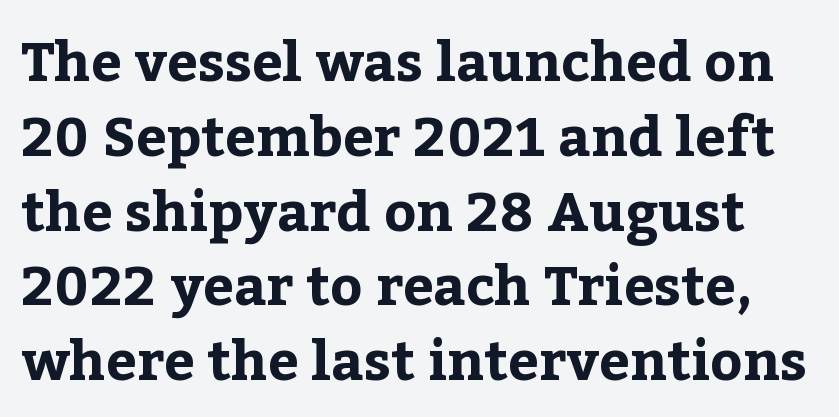
Q: Is the text bold? A: Yes.
Q: Is the text italic (slanted)? A: No, it is upright.
Q: Is the typeface a serif or a sans-serif typeface? A: Serif.
Q: Is the text underlined? A: No.
Q: Is the spacing between letters normal or unusually wide? A: Normal.
Q: Is the spacing between lines tight, normal or loose? A: Normal.
Q: Width (condensed, normal, or wide)? A: Normal.
Q: Stroke contrast? A: Low.
Q: x-height? A: Medium.
Q: Monospaced? A: No.
